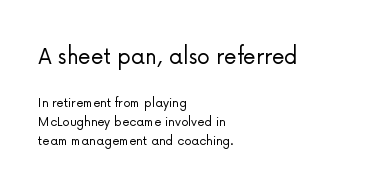
Plain, unruled lines of type. It's the straight-up-and-down kind of type. No extra tracking has been applied to these lines. What's the leading like? Ordinary, nothing unusual. Which chunk is bigger? The first one — the top block dwarfs the bottom. The lines in this sample share a left origin and differ only in where they stop.
